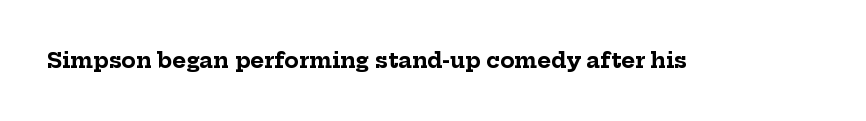
The image shows 21 px bold type, upright; set normal letter spacing, not underlined.
